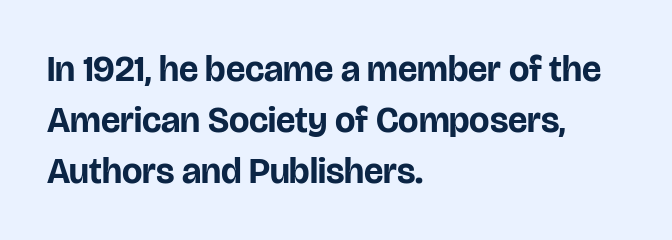
In CSS terms this would be text-align: left. Every stem runs plumb, perpendicular to the baseline. Underlining? Definitely not there. This block has exactly the height ordinary leading produces. Notice how thick the strokes are: this is what a full bold looks like. Look at the bottom of the vertical strokes: they stop flat, with no serifs.
